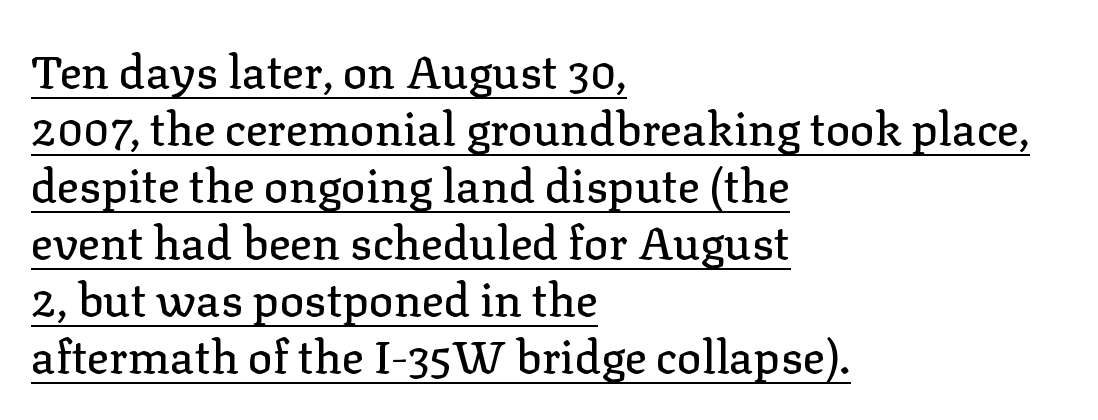
{"serif": "yes", "italic": "no", "width": "normal", "stroke_contrast": "low", "x_height": "medium", "monospaced": "no", "underline": "yes", "align": "left", "line_spacing_ratio": 1.24, "letter_spacing": "normal", "letter_spacing_em": 0.0, "glyph_px": 46}
